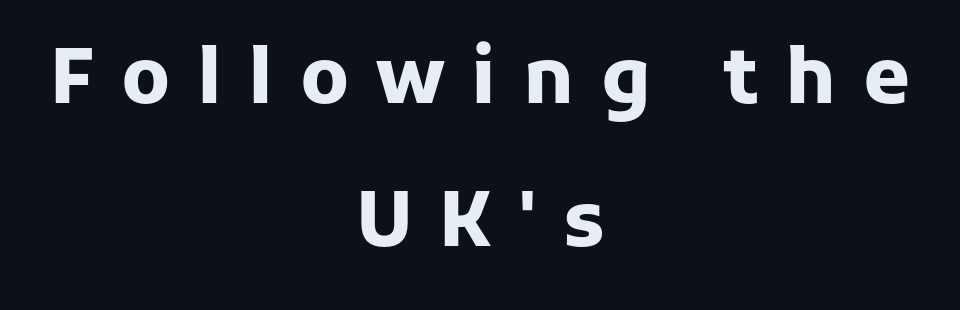
Underline: absent. In CSS terms this would be text-align: center. Each glyph is drawn with heavy, bold strokes. Note the varied advance widths — an 'i' is clearly narrower than an 'm'.
